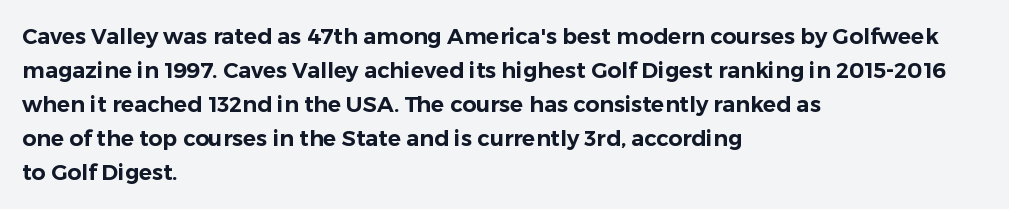
Q: Is the text italic (slanted)? A: No, it is upright.
Q: Is the text underlined? A: No.
Q: How is the paragraph aligned? A: Left-aligned.
Q: Is the spacing between letters normal or unusually wide? A: Normal.
Q: Is the spacing between lines tight, normal or loose? A: Normal.
